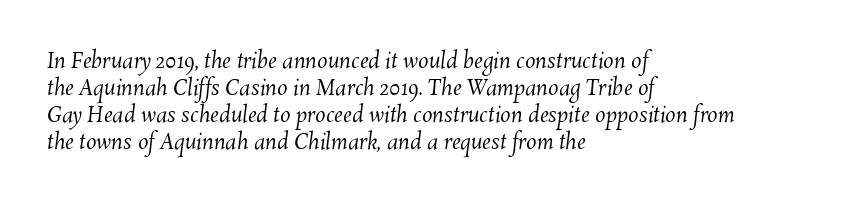
The image shows 21 px text type; set left-aligned, normal line spacing (1.28x), normal letter spacing, not underlined.
